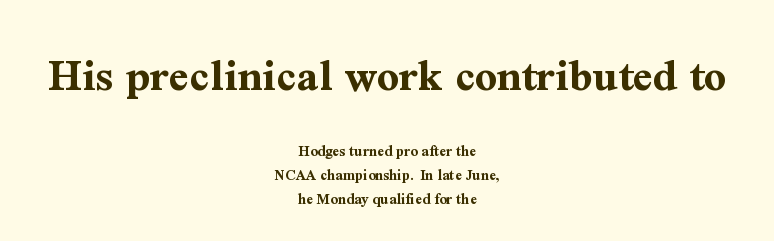
The image shows 48 px bold serif type, upright; set centered, normal line spacing (1.48x), normal letter spacing, not underlined; the first (top) block is 3.0x larger; medium stroke contrast and a medium x-height.
